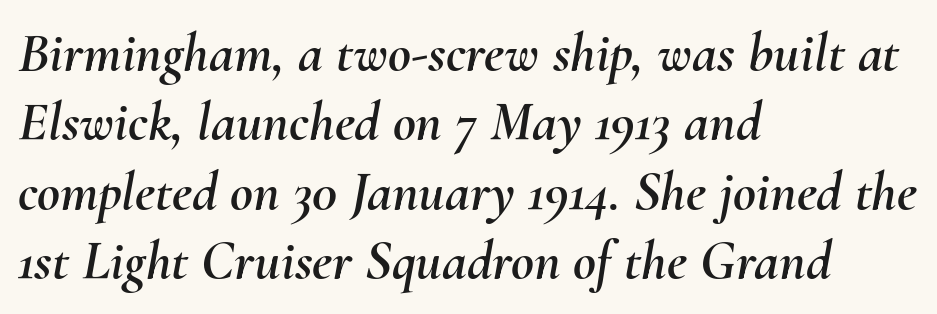
Q: Is the text italic (slanted)? A: Yes, it leans right by about 10 degrees.
Q: Is the text underlined? A: No.
Q: How is the paragraph aligned? A: Left-aligned.
Q: Is the spacing between letters normal or unusually wide? A: Normal.
Q: Width (condensed, normal, or wide)? A: Normal.
Q: Stroke contrast? A: Medium.
Q: x-height? A: Small.
Q: Monospaced? A: No.
